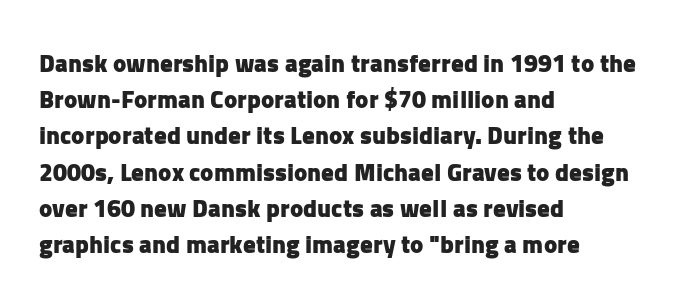
Q: Is the text bold? A: Yes.
Q: Is the text italic (slanted)? A: No, it is upright.
Q: Is the text underlined? A: No.
Q: How is the paragraph aligned? A: Left-aligned.
Q: Is the spacing between letters normal or unusually wide? A: Normal.
Q: Is the spacing between lines tight, normal or loose? A: Normal.
